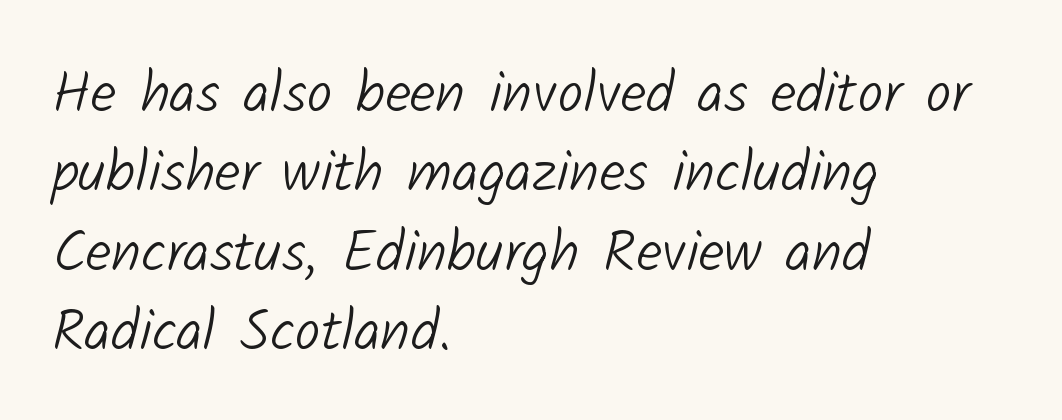
{"serif": "no", "bold": "no", "weight": "light", "width": "normal", "stroke_contrast": "low", "x_height": "medium", "monospaced": "no", "underline": "no", "align": "left", "line_spacing": "normal", "line_spacing_ratio": 1.37, "letter_spacing": "normal", "letter_spacing_em": 0.0, "glyph_px": 58}
